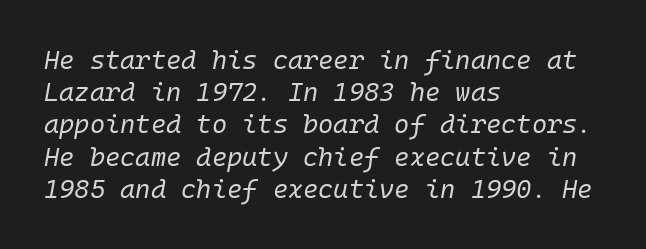
{"italic": "yes", "lean": "right", "slant_degrees": 10, "bold": "no", "underline": "no", "align": "left", "line_spacing_ratio": 1.24, "letter_spacing": "normal", "letter_spacing_em": 0.0, "glyph_px": 26}
